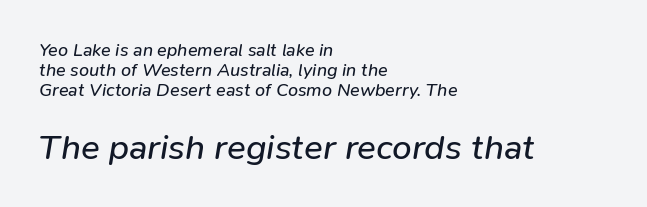
{"italic": "yes", "lean": "right", "slant_degrees": 9, "bold": "no", "weight": "regular", "width": "normal", "stroke_contrast": "low", "x_height": "medium", "monospaced": "no", "underline": "no", "align": "left", "line_spacing": "tight", "line_spacing_ratio": 1.11, "letter_spacing": "normal", "letter_spacing_em": 0.0, "larger_block": "second", "size_ratio": 1.94, "glyph_px": 35}
